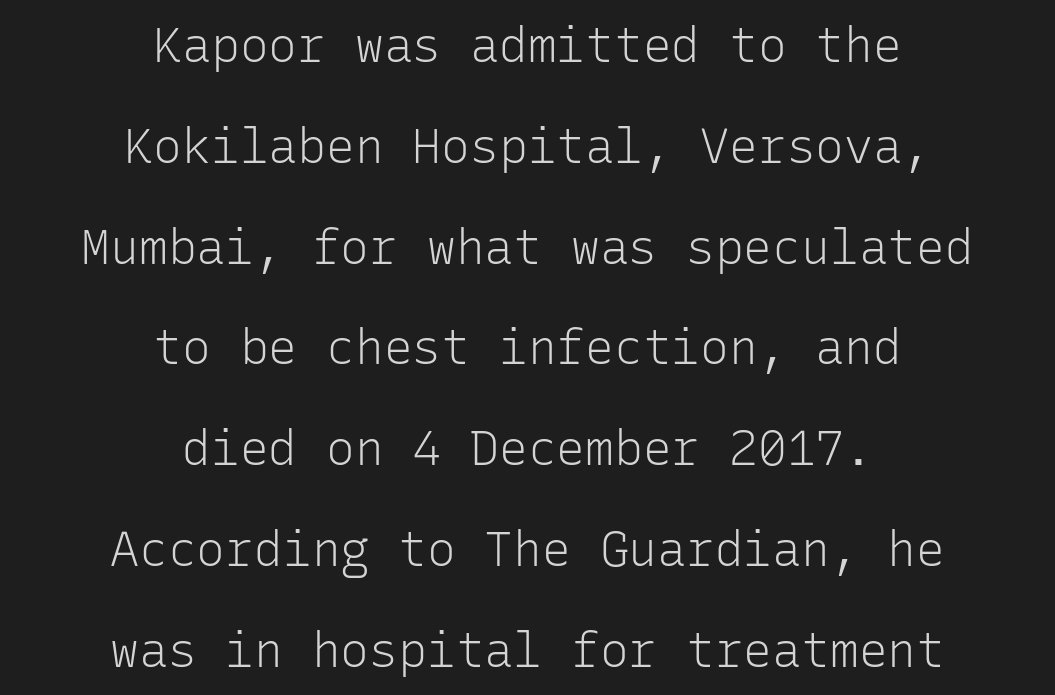
Q: Is the text bold? A: No.
Q: Is the text italic (slanted)? A: No, it is upright.
Q: Is the typeface a serif or a sans-serif typeface? A: Sans-serif.
Q: Is the text underlined? A: No.
Q: How is the paragraph aligned? A: Centered.
Q: Is the spacing between letters normal or unusually wide? A: Normal.
Q: Is the spacing between lines tight, normal or loose? A: Loose.
Q: Width (condensed, normal, or wide)? A: Normal.
Q: Stroke contrast? A: Low.
Q: x-height? A: Medium.
Q: Monospaced? A: Yes.
